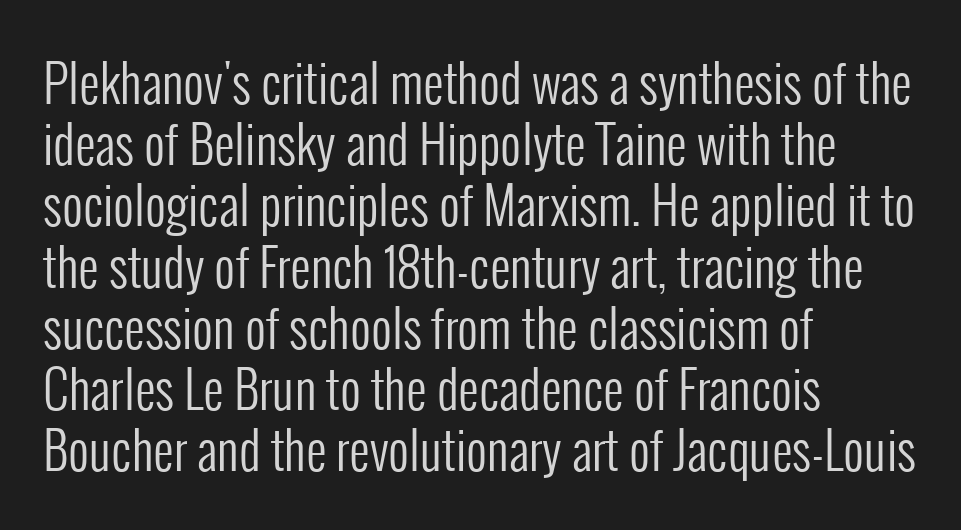
{"serif": "no", "italic": "no", "bold": "no", "weight": "regular", "width": "condensed", "stroke_contrast": "low", "x_height": "medium", "monospaced": "no", "underline": "no", "align": "left", "line_spacing_ratio": 1.2, "letter_spacing": "normal", "letter_spacing_em": 0.0, "glyph_px": 51}
